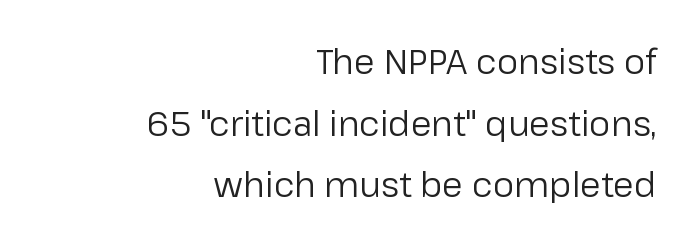
The letters carry no serifs — their stems end cleanly without finishing strokes. Vertical stems look standard width or narrower in stroke. Underline: absent. Look at the tracking — it's just the regular setting, nothing added.
